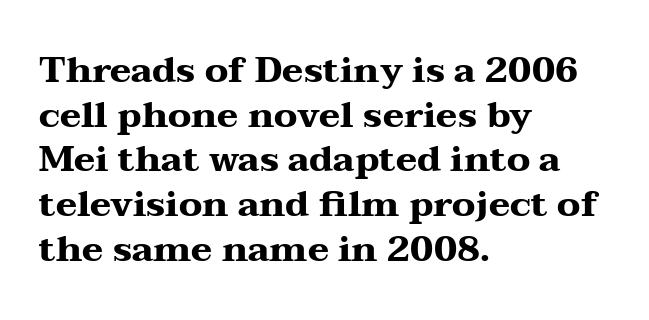
{"serif": "yes", "italic": "no", "bold": "yes", "weight": "heavy", "width": "wide", "stroke_contrast": "medium", "x_height": "medium", "monospaced": "no", "underline": "no", "align": "left", "line_spacing_ratio": 1.24, "letter_spacing": "normal", "letter_spacing_em": 0.0, "glyph_px": 36}
